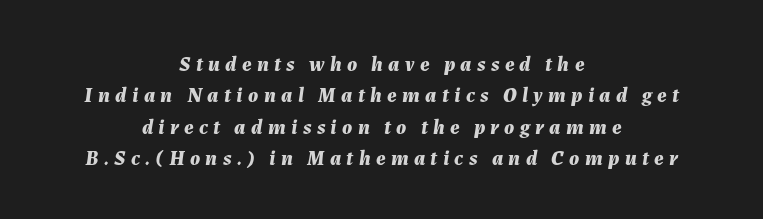
Italic? Definitely — the glyphs are oblique. These lines have a slow, spaced-out rhythm from letter to letter. A typesetter would call this leading conventional body-copy spacing. Which margin do the lines hug? Neither — every line sits in the middle.
